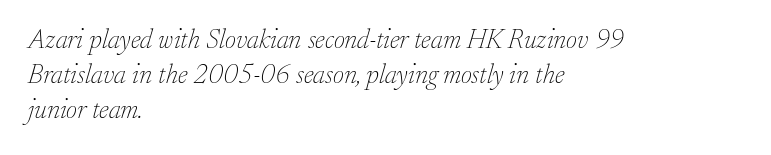
The image shows 27 px text type, italic (leaning right); set left-aligned, normal line spacing (1.3x), normal letter spacing, not underlined.
